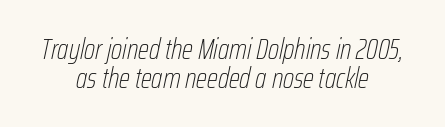
Q: Is the text bold? A: No.
Q: Is the text italic (slanted)? A: Yes, it leans right by about 12 degrees.
Q: Is the text underlined? A: No.
Q: How is the paragraph aligned? A: Centered.
Q: Is the spacing between letters normal or unusually wide? A: Normal.
Q: Is the spacing between lines tight, normal or loose? A: Tight.
Q: Width (condensed, normal, or wide)? A: Condensed.
Q: Stroke contrast? A: Low.
Q: x-height? A: Medium.
Q: Monospaced? A: No.
